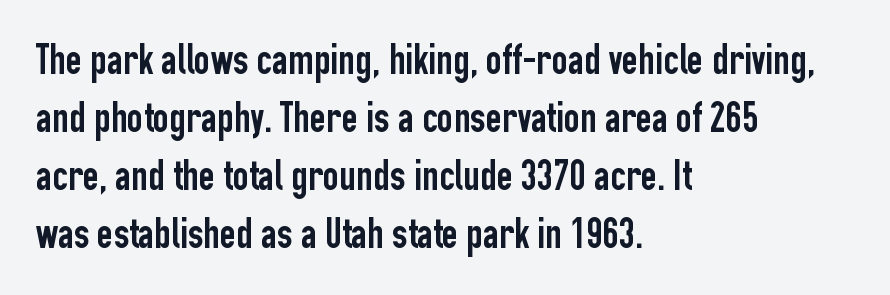
Q: Is the text italic (slanted)? A: No, it is upright.
Q: Is the typeface a serif or a sans-serif typeface? A: Sans-serif.
Q: Is the text underlined? A: No.
Q: How is the paragraph aligned? A: Left-aligned.
Q: Is the spacing between letters normal or unusually wide? A: Normal.
Q: Is the spacing between lines tight, normal or loose? A: Normal.
Q: Width (condensed, normal, or wide)? A: Condensed.
Q: Stroke contrast? A: Low.
Q: x-height? A: Medium.
Q: Monospaced? A: No.
